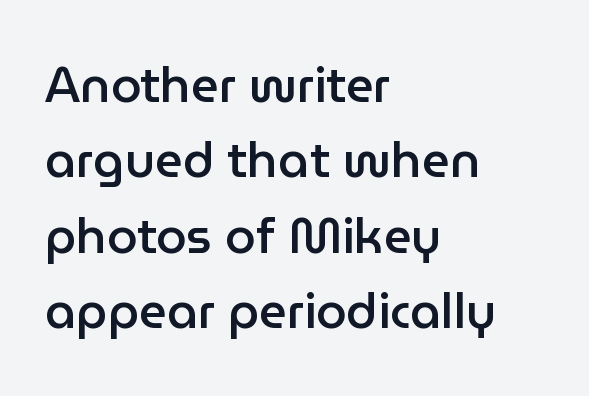
{"serif": "no", "italic": "no", "bold": "semi", "weight": "semibold", "width": "normal", "stroke_contrast": "low", "x_height": "medium", "monospaced": "no", "underline": "no", "align": "left", "line_spacing": "normal", "line_spacing_ratio": 1.54, "letter_spacing": "normal", "letter_spacing_em": 0.0, "glyph_px": 49}
